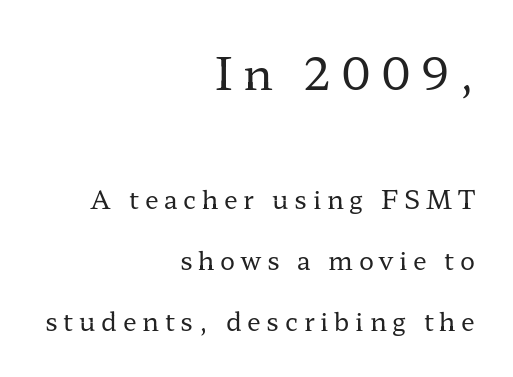
Serif or sans? Serif — the stroke terminals have little feet. You could not count columns in this text — the font is proportionally spaced. Rule under the text: the space is simply empty. Is this a heavy cut? Hardly; it is regular or lighter. If you measured baseline to baseline, you'd find a long distance. Loose tracking; the words dissolve into strings of separated letters.
